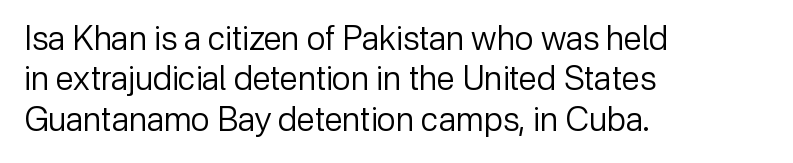
The image shows 33 px regular-weight sans-serif type, upright; set left-aligned, line spacing 1.22x, normal letter spacing, not underlined; low stroke contrast and a medium x-height.
